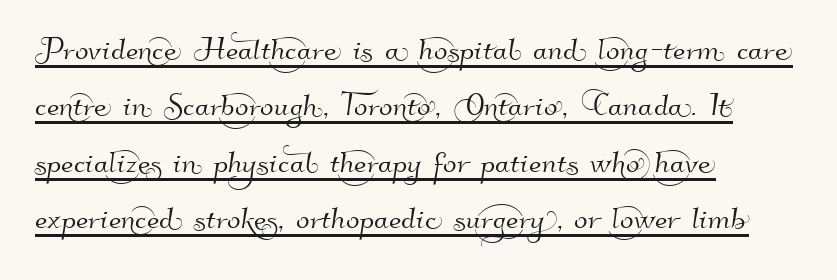
Q: Is the typeface a serif or a sans-serif typeface? A: Sans-serif.
Q: Is the text underlined? A: Yes.
Q: How is the paragraph aligned? A: Left-aligned.
Q: Is the spacing between letters normal or unusually wide? A: Normal.
Q: Is the spacing between lines tight, normal or loose? A: Normal.
Q: Width (condensed, normal, or wide)? A: Normal.
Q: Stroke contrast? A: High.
Q: x-height? A: Small.
Q: Monospaced? A: No.
